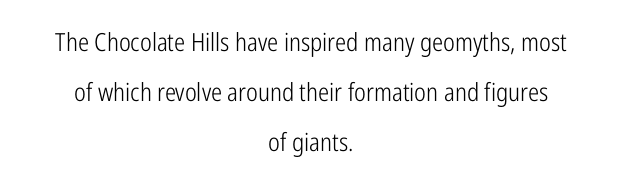
Glance below the letters and you will spot only blank space. The lines in this sample share a center point and differ in where they start and stop. This block would shrink considerably if given ordinary leading; it's expanded now. It's the straight-up-and-down kind of type. On a weight scale, this lands at 450 or below. Characters follow at the spacing the type designer built in.
